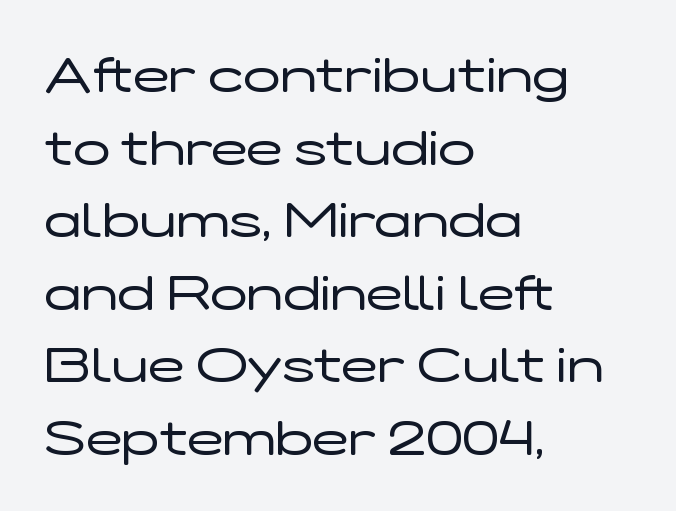
{"serif": "no", "italic": "no", "bold": "no", "weight": "regular", "width": "wide", "stroke_contrast": "low", "x_height": "medium", "monospaced": "no", "underline": "no", "align": "left", "line_spacing": "normal", "line_spacing_ratio": 1.48, "letter_spacing": "normal", "letter_spacing_em": 0.0, "glyph_px": 49}
